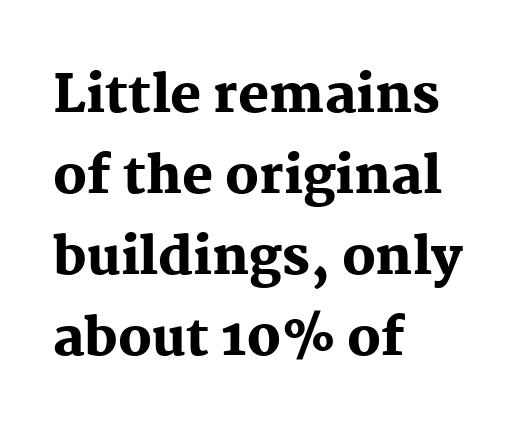
Underline: absent. The lettering stays uniformly vertical, giving the passage a roman look. Unlike a clean sans, this face finishes its strokes with serifs. A student would call this left alignment; a typographer would say flush left, rag right. The face used here is rendered with its standard letterfit. Spacing verdict: proportional, widths tailored to each character.
